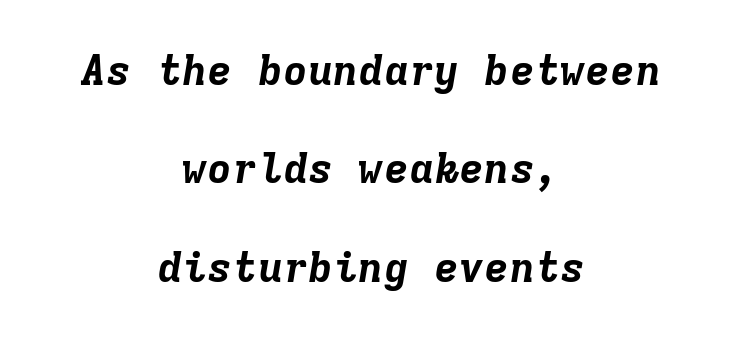
Q: Is the text bold? A: Yes.
Q: Is the text italic (slanted)? A: Yes, it leans right by about 9 degrees.
Q: Is the text underlined? A: No.
Q: How is the paragraph aligned? A: Centered.
Q: Is the spacing between letters normal or unusually wide? A: Normal.
Q: Is the spacing between lines tight, normal or loose? A: Loose.
Q: Width (condensed, normal, or wide)? A: Normal.
Q: Stroke contrast? A: Low.
Q: x-height? A: Medium.
Q: Monospaced? A: Yes.
